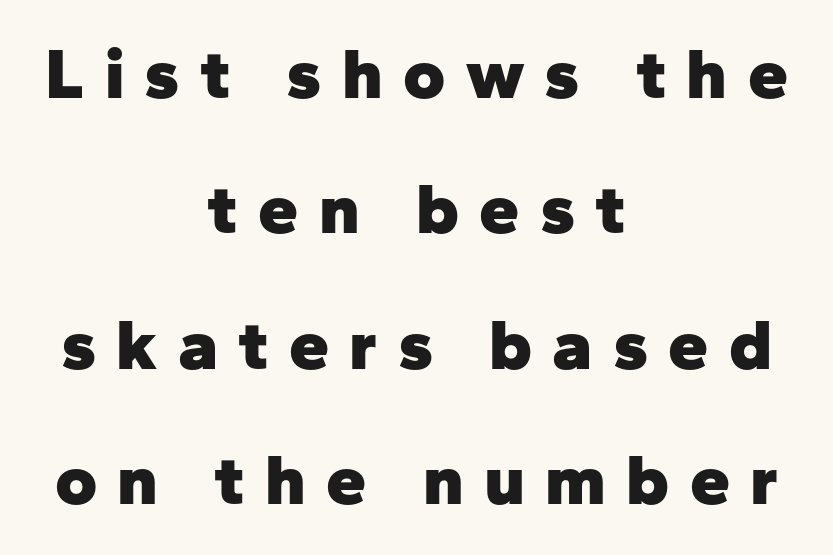
Q: Is the text bold? A: Yes.
Q: Is the text italic (slanted)? A: No, it is upright.
Q: Is the typeface a serif or a sans-serif typeface? A: Sans-serif.
Q: Is the text underlined? A: No.
Q: How is the paragraph aligned? A: Centered.
Q: Is the spacing between letters normal or unusually wide? A: Unusually wide.
Q: Width (condensed, normal, or wide)? A: Normal.
Q: Stroke contrast? A: Low.
Q: x-height? A: Medium.
Q: Monospaced? A: No.
